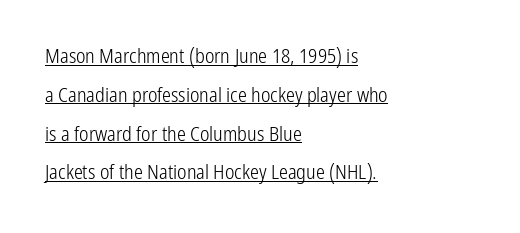
{"italic": "no", "bold": "no", "underline": "yes", "align": "left", "line_spacing": "loose", "line_spacing_ratio": 1.94, "letter_spacing": "normal", "letter_spacing_em": 0.0, "glyph_px": 20}
